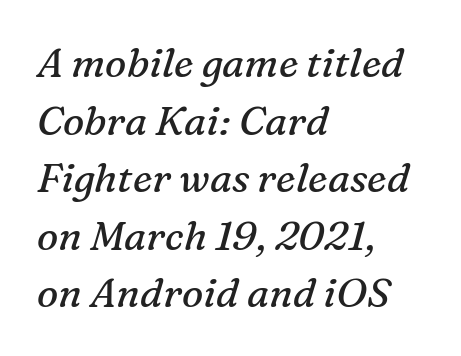
Q: Is the text bold? A: No.
Q: Is the text italic (slanted)? A: Yes, it leans right by about 16 degrees.
Q: Is the typeface a serif or a sans-serif typeface? A: Serif.
Q: Is the text underlined? A: No.
Q: How is the paragraph aligned? A: Left-aligned.
Q: Is the spacing between letters normal or unusually wide? A: Normal.
Q: Is the spacing between lines tight, normal or loose? A: Normal.
Q: Width (condensed, normal, or wide)? A: Normal.
Q: Stroke contrast? A: Medium.
Q: x-height? A: Medium.
Q: Monospaced? A: No.
